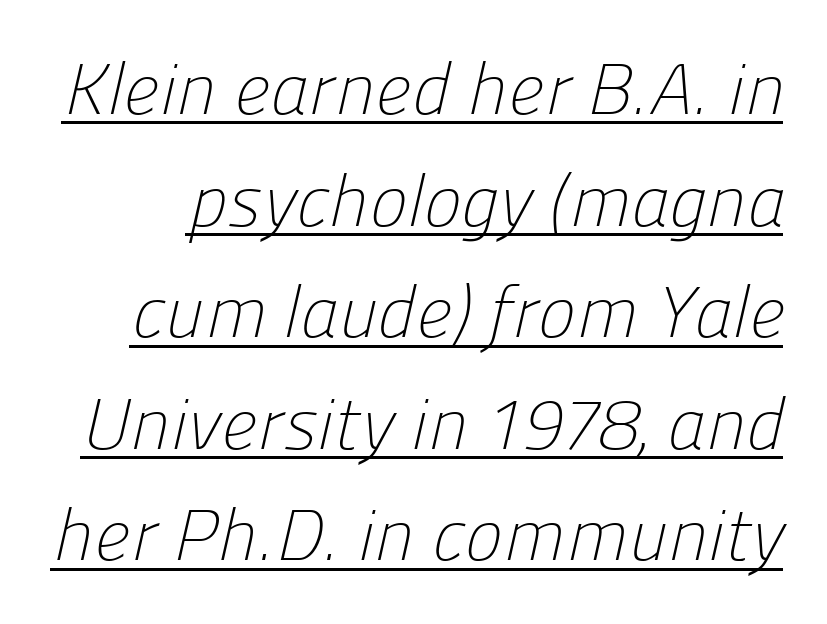
{"serif": "no", "bold": "no", "weight": "light", "width": "normal", "stroke_contrast": "low", "x_height": "medium", "monospaced": "no", "underline": "yes", "line_spacing": "normal", "line_spacing_ratio": 1.55, "letter_spacing": "normal", "letter_spacing_em": 0.0, "glyph_px": 72}
